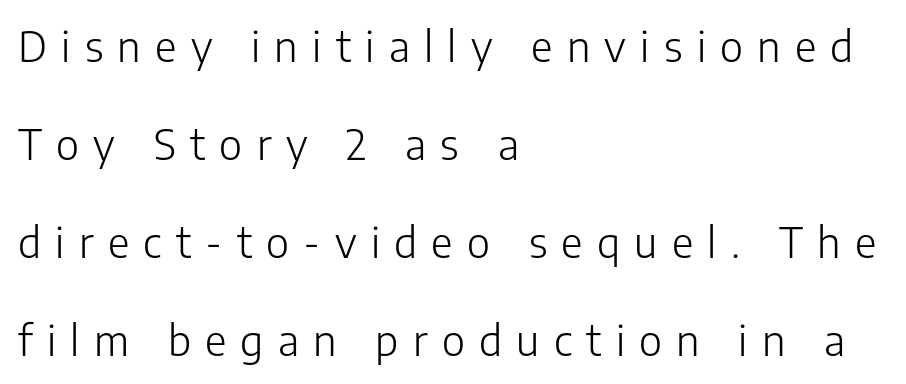
Weight: not bold — regular or lighter. In terms of posture, this sample is upright. Serif or sans? Sans — the stroke terminals are bare. Caption: expanded tracking, letters set apart. Quick note: underline off.
